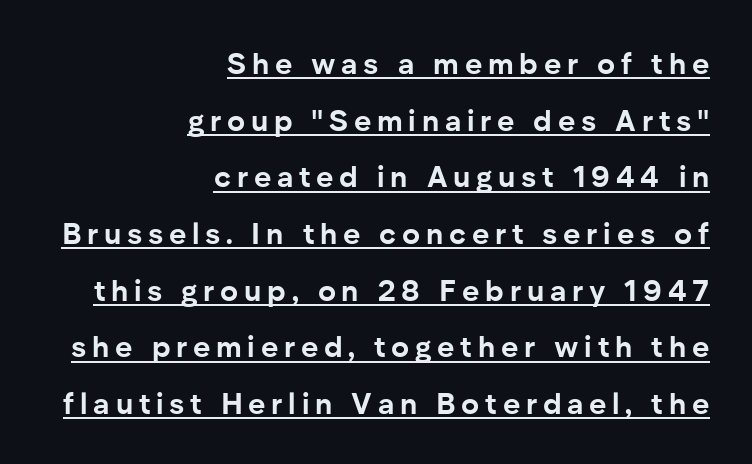
Q: Is the text bold? A: Yes.
Q: Is the text italic (slanted)? A: No, it is upright.
Q: Is the typeface a serif or a sans-serif typeface? A: Sans-serif.
Q: Is the text underlined? A: Yes.
Q: How is the paragraph aligned? A: Right-aligned.
Q: Width (condensed, normal, or wide)? A: Normal.
Q: Stroke contrast? A: Low.
Q: x-height? A: Medium.
Q: Monospaced? A: No.
